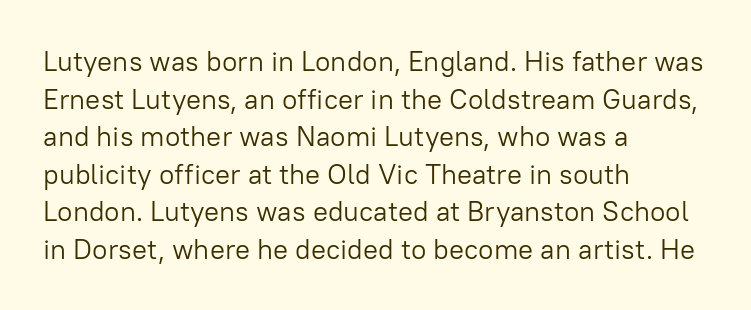
{"serif": "no", "italic": "no", "bold": "no", "weight": "light", "width": "normal", "stroke_contrast": "low", "x_height": "medium", "monospaced": "no", "underline": "no", "align": "left", "line_spacing": "normal", "line_spacing_ratio": 1.34, "letter_spacing": "normal", "letter_spacing_em": 0.0, "glyph_px": 28}
